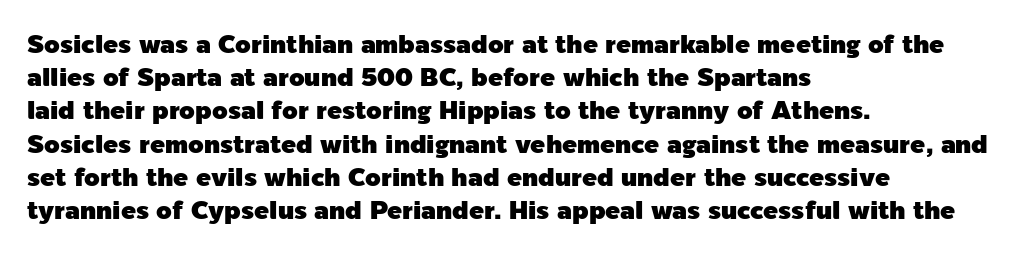
{"italic": "no", "underline": "no", "align": "left", "line_spacing": "normal", "line_spacing_ratio": 1.33, "letter_spacing": "normal", "letter_spacing_em": 0.0, "glyph_px": 25}
